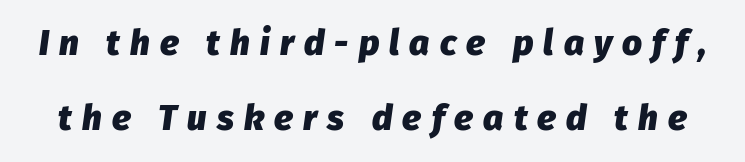
Q: Is the text bold? A: Yes.
Q: Is the text italic (slanted)? A: Yes, it leans right by about 8 degrees.
Q: Is the text underlined? A: No.
Q: Is the spacing between letters normal or unusually wide? A: Unusually wide.
Q: Is the spacing between lines tight, normal or loose? A: Loose.
Q: Width (condensed, normal, or wide)? A: Normal.
Q: Stroke contrast? A: Low.
Q: x-height? A: Medium.
Q: Monospaced? A: No.
